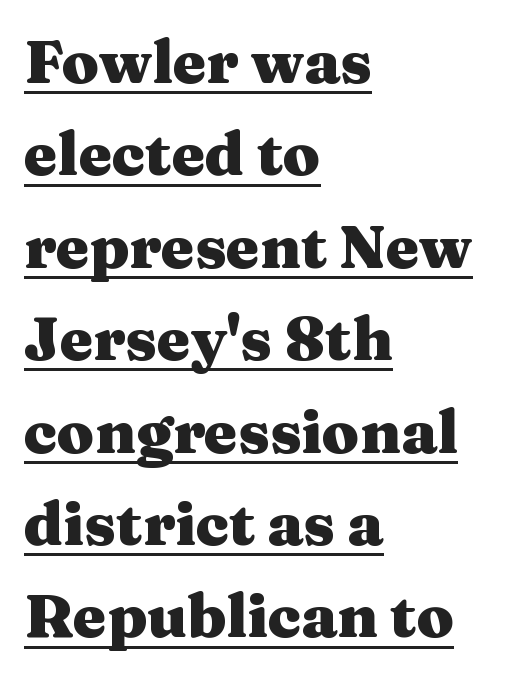
Emphasis is given by a line drawn under the lettering. Posture: vertical. The passage shown is typeset with a serif family. Leftover space on each line is placed entirely after the last word. Looks like regular typesetting: each glyph gets only the width it needs.
